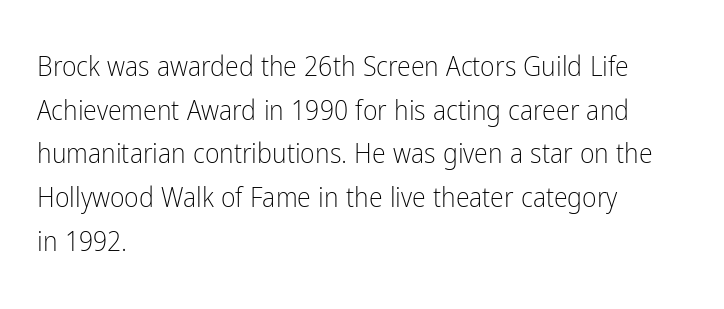
Inter-character spacing is left at the font's built-in metrics. The rows are spaced the way most documents space them. The words here are not underlined. The weight would be labelled regular, book, light, or lighter still. Spacing verdict: proportional, widths tailored to each character. Leftover space on each line is placed entirely after the last word.
